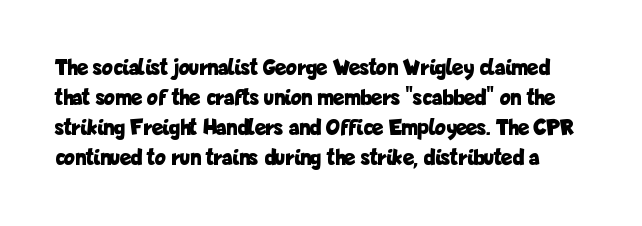
Q: Is the text bold? A: Yes.
Q: Is the text italic (slanted)? A: No, it is upright.
Q: Is the text underlined? A: No.
Q: Is the spacing between letters normal or unusually wide? A: Normal.
Q: Is the spacing between lines tight, normal or loose? A: Normal.
